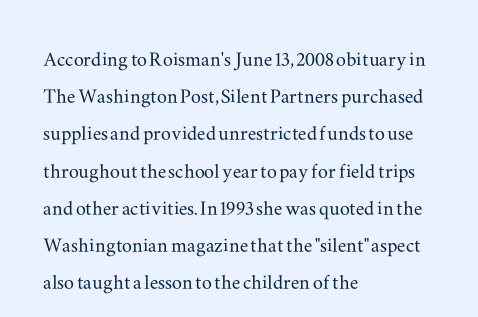
{"italic": "no", "underline": "no", "align": "left", "line_spacing": "normal", "line_spacing_ratio": 1.49, "letter_spacing": "normal", "letter_spacing_em": 0.0, "glyph_px": 25}
